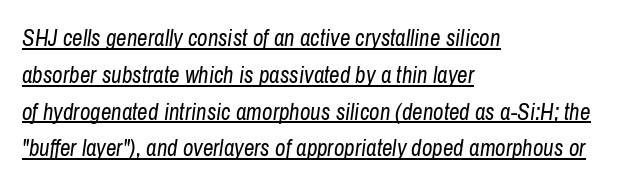
{"italic": "yes", "lean": "right", "slant_degrees": 8, "bold": "no", "underline": "yes", "align": "left", "line_spacing": "normal", "line_spacing_ratio": 1.6, "letter_spacing": "normal", "letter_spacing_em": 0.0, "glyph_px": 23}
